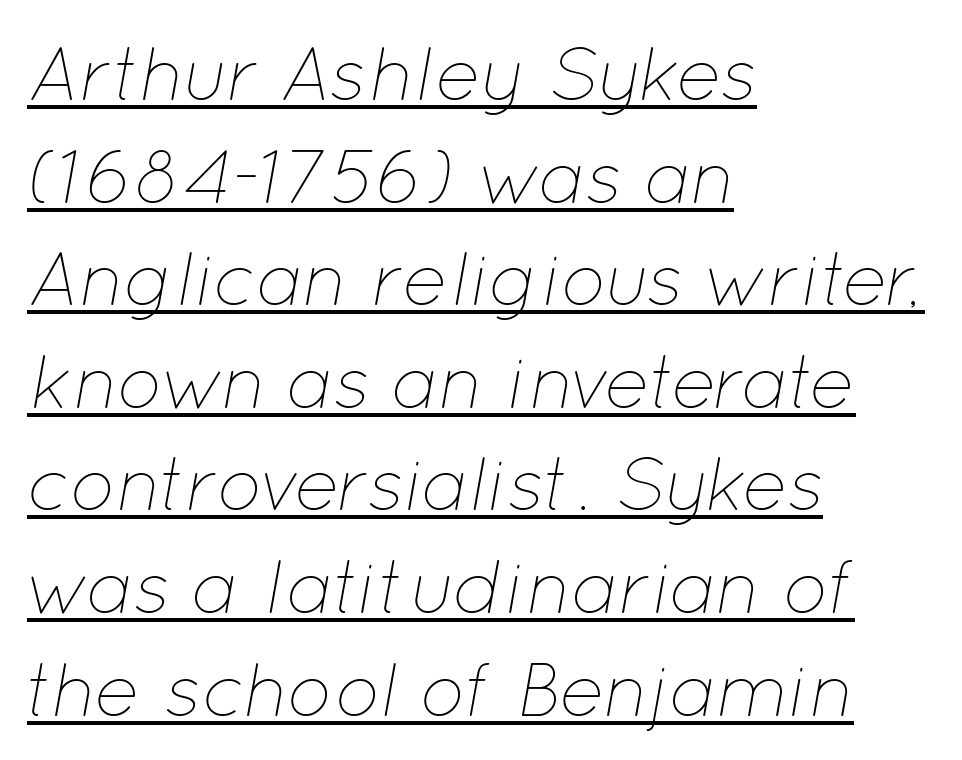
The lines in this sample share a left origin and differ only in where they stop. Summary of weight: not heavy and not bold. In terms of letterspacing, this is plain default setting. The lettering is marked with a stroke running underneath it.
